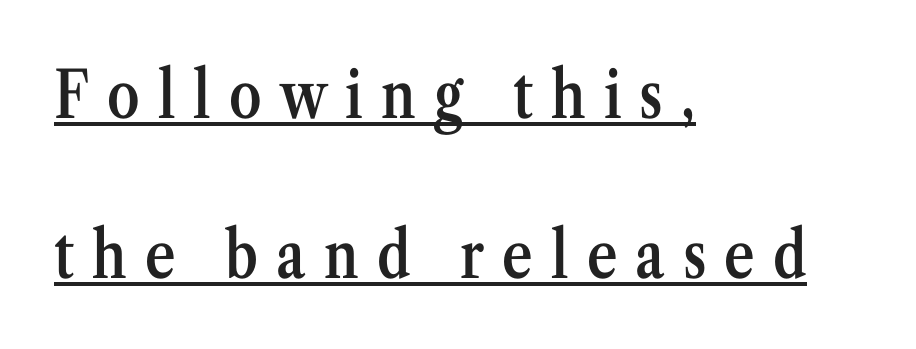
{"serif": "yes", "italic": "no", "bold": "semi", "weight": "semibold", "width": "condensed", "stroke_contrast": "medium", "x_height": "medium", "monospaced": "no", "underline": "yes", "align": "left", "line_spacing": "loose", "line_spacing_ratio": 2.46, "letter_spacing": "wide", "letter_spacing_em": 0.28, "glyph_px": 65}
